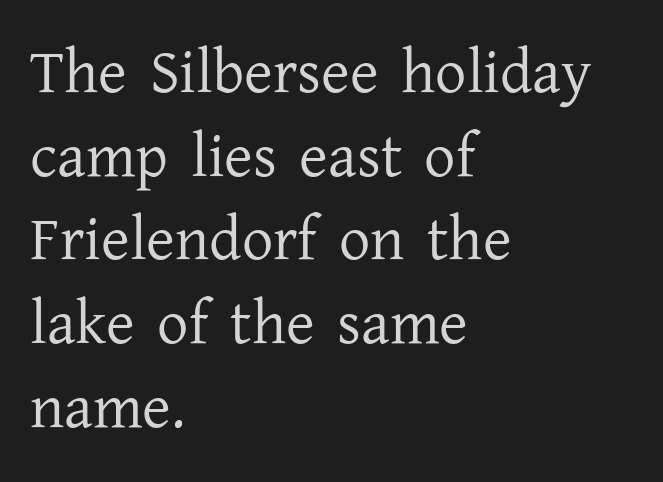
No heavy texture on the line: the type isn't bold. Line starts are locked; line ends wander. Does the leading feel generous? No, just average. Notice how the stems are strictly vertical — no italics here. Yep, those are serifs on the letters. Check the space under the baseline: it is left empty.
